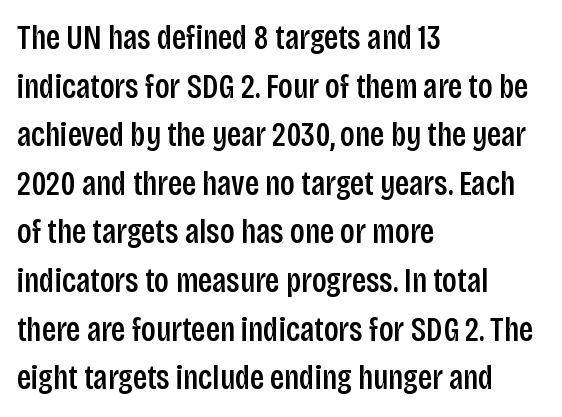
You could call the tracking neutral — neither tight nor loose. Italic: no, the glyphs are upright roman. Which margin do the lines hug? The left one — the right edge is uneven. Regular leading. Are there feet on the stems? There aren't — it's a sans. The area under the type is left untouched.
